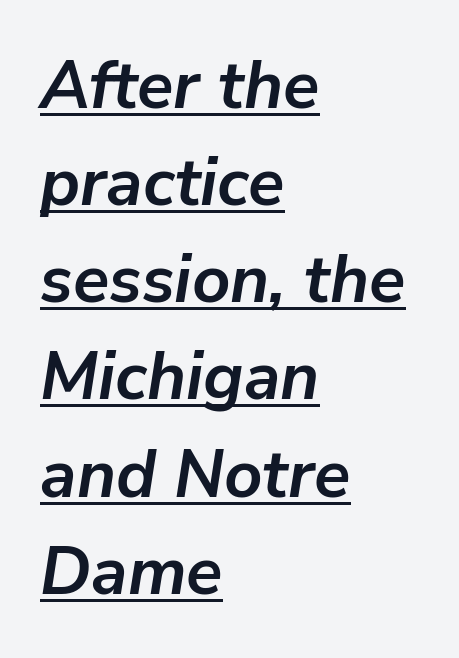
The image shows 67 px semibold type, italic (leaning right); set left-aligned, normal line spacing (1.45x), normal letter spacing, underlined; low stroke contrast and a medium x-height.
